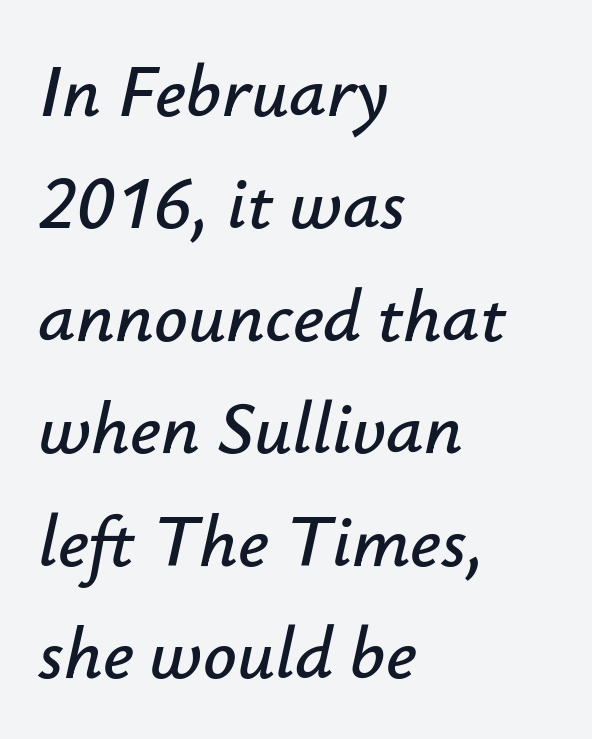
Vertically, the passage feels balanced, rows spaced as you'd expect. The compositor pushed each line to the left boundary. Anything drawn beneath the words? Only blank space. Does extra space separate the letters? No, they use regular spacing. The rendering uses natural spacing where letterforms have individual widths. If you drew a line through each stem, it would be angled.
